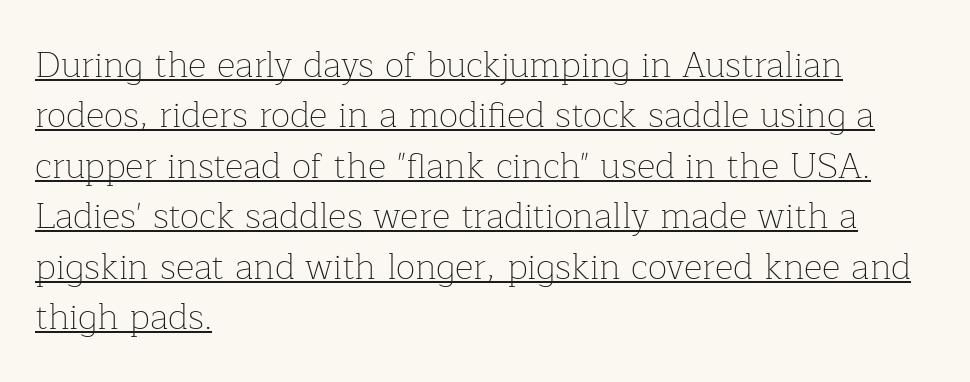
Compared with a centered layout, this one pins lines to the left instead. Weight: in the light-to-regular range. Looks like regular typesetting: each glyph gets only the width it needs. The specimen reads as upright at a glance. The rendering shows small feet on the letterforms — a serif design.
